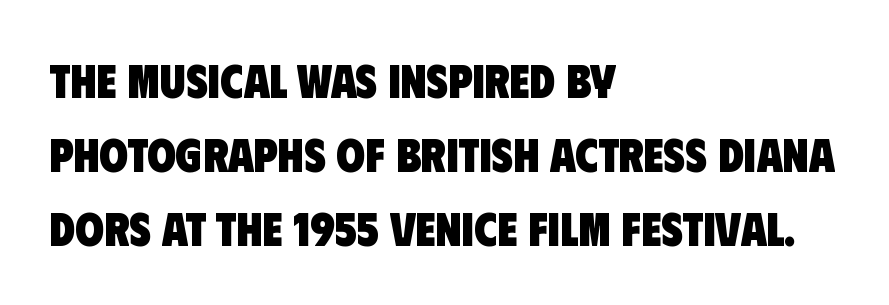
The passage shown stacks its lines at a standard gap. Decoration check: the copy has no underline. The face used here is proportionally spaced, like ordinary book or web type. Visually the block forms a straight wall on the left and a jagged coastline on the right. Are there feet on the stems? There aren't — it's a sans.
